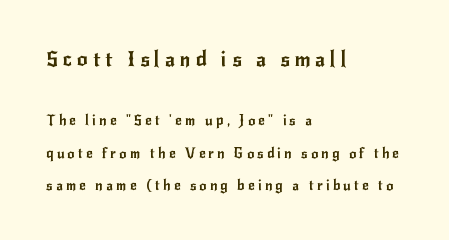
{"italic": "no", "underline": "no", "align": "left", "line_spacing": "loose", "line_spacing_ratio": 2.31, "letter_spacing": "wide", "letter_spacing_em": 0.23, "larger_block": "first", "size_ratio": 1.5, "glyph_px": 21}
